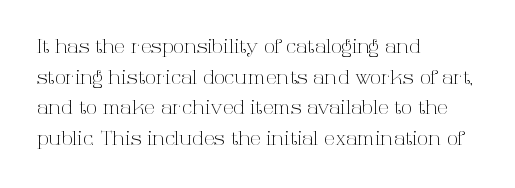
The image shows 20 px text type, upright; set left-aligned, normal line spacing (1.53x), normal letter spacing, not underlined.
